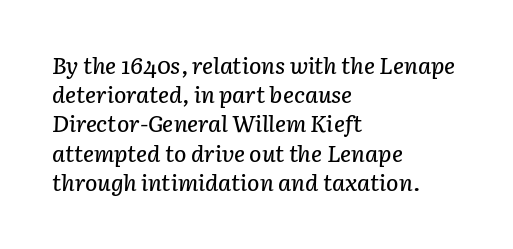
The image shows 23 px text type, italic (leaning right); set left-aligned, normal line spacing (1.27x), normal letter spacing, not underlined.
